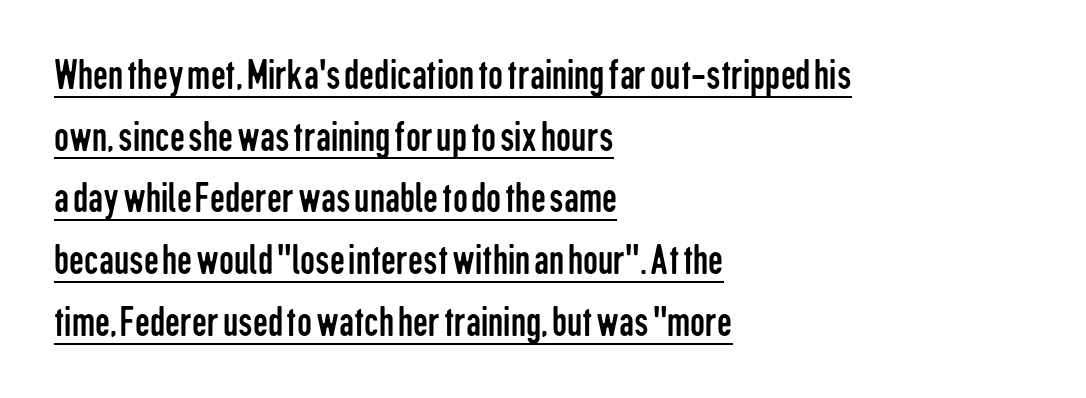
Weight: in the light-to-regular range. These lines are rendered in a variable-pitch font. Look at the tracking — it's just the regular setting, nothing added. A rule runs beneath these lines of type.
